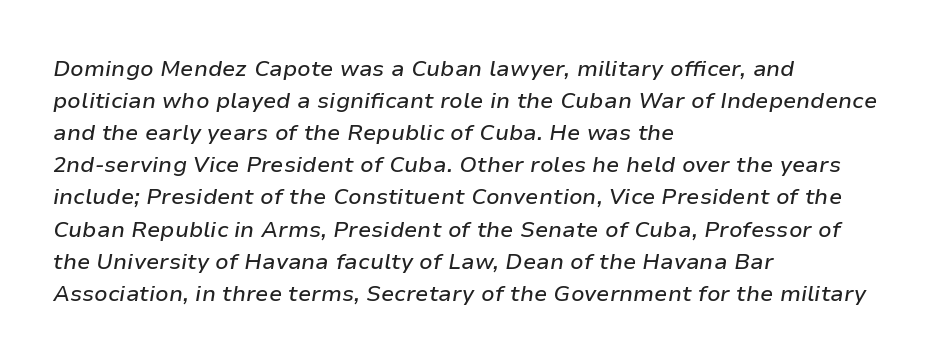
Q: Is the text italic (slanted)? A: Yes, it leans right by about 9 degrees.
Q: Is the text underlined? A: No.
Q: How is the paragraph aligned? A: Left-aligned.
Q: Is the spacing between letters normal or unusually wide? A: Normal.
Q: Is the spacing between lines tight, normal or loose? A: Normal.
